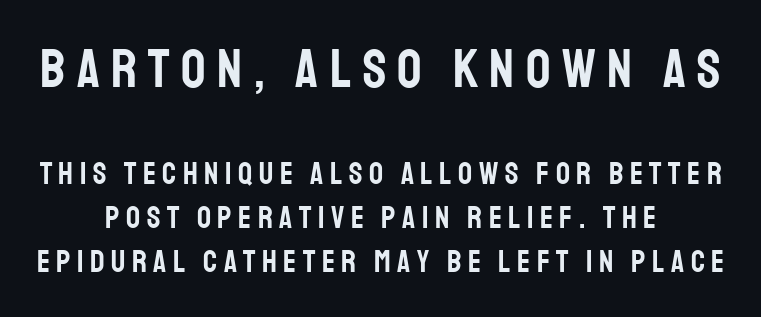
A typesetter would label this face a sans. It's the straight-up-and-down kind of type. A bare baseline throughout the passage. Here the designer chose a conventional face with non-uniform glyph widths. Visually the block forms a symmetrical silhouette, jagged on both flanks.
